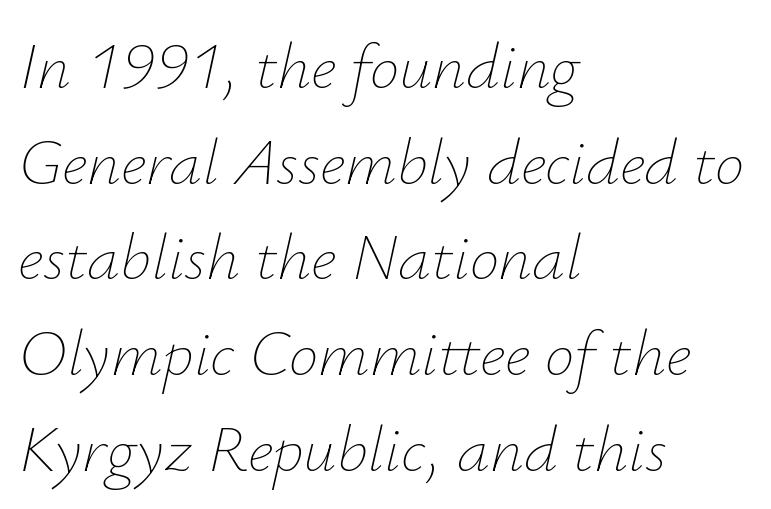
Each row of text sits above clean, open space. Looks like regular typesetting: each glyph gets only the width it needs. Quick note: italic. Each new line begins a customary step beneath the previous one. Stems here are at most as thick as an everyday book face. Horizontal alignment here is leftward, the default for most running prose.
